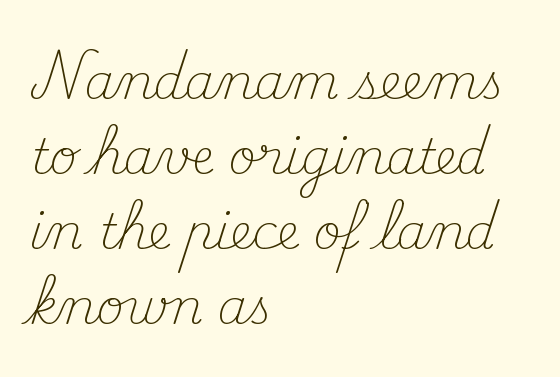
Q: Is the text bold? A: No.
Q: Is the text italic (slanted)? A: Yes.
Q: Is the typeface a serif or a sans-serif typeface? A: Serif.
Q: Is the text underlined? A: No.
Q: How is the paragraph aligned? A: Left-aligned.
Q: Is the spacing between letters normal or unusually wide? A: Normal.
Q: Is the spacing between lines tight, normal or loose? A: Normal.
Q: Width (condensed, normal, or wide)? A: Normal.
Q: Stroke contrast? A: Medium.
Q: x-height? A: Small.
Q: Monospaced? A: No.
